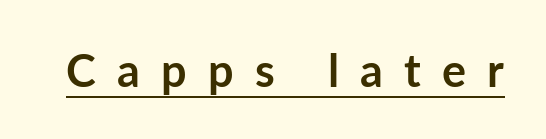
The image shows 45 px semibold sans-serif type, upright; set unusually wide letter spacing (+0.47 em), underlined; low stroke contrast and a medium x-height.
